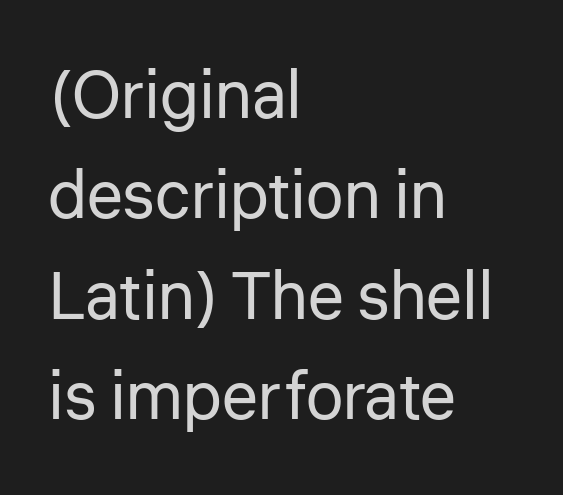
The image shows 67 px regular-weight sans-serif type, upright; set left-aligned, normal line spacing (1.5x), normal letter spacing, not underlined; low stroke contrast and a medium x-height.
